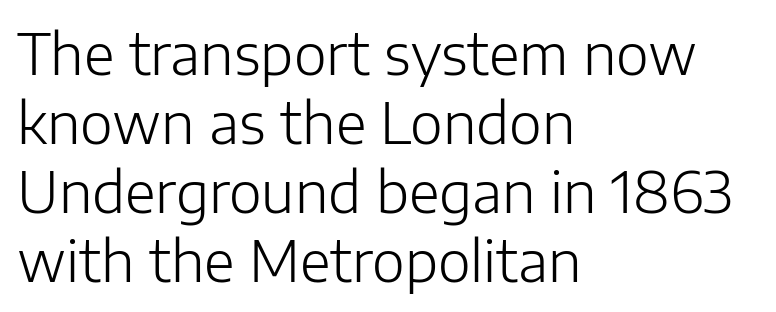
{"serif": "no", "italic": "no", "bold": "no", "weight": "light", "width": "normal", "stroke_contrast": "low", "x_height": "medium", "monospaced": "no", "underline": "no", "align": "left", "line_spacing_ratio": 1.23, "letter_spacing": "normal", "letter_spacing_em": 0.0, "glyph_px": 56}
